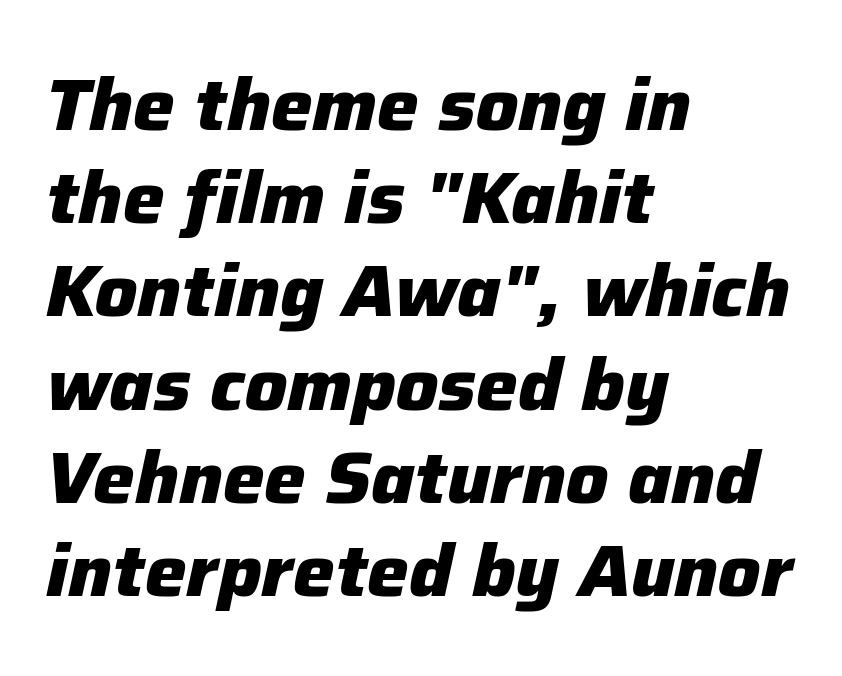
It's the slanting kind of type. The rag falls on the right side of this text block. Is there much room between lines? A standard amount, neither cramped nor airy. Thick stems and heavy bowls — unmistakably bold. The words here are not underlined. The type is set solid horizontally, with unmodified tracking.
